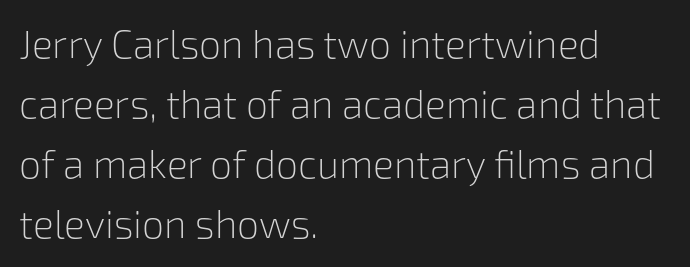
{"serif": "no", "italic": "no", "bold": "no", "weight": "light", "width": "normal", "stroke_contrast": "low", "x_height": "medium", "monospaced": "no", "underline": "no", "align": "left", "line_spacing": "normal", "line_spacing_ratio": 1.54, "letter_spacing": "normal", "letter_spacing_em": 0.0, "glyph_px": 39}
